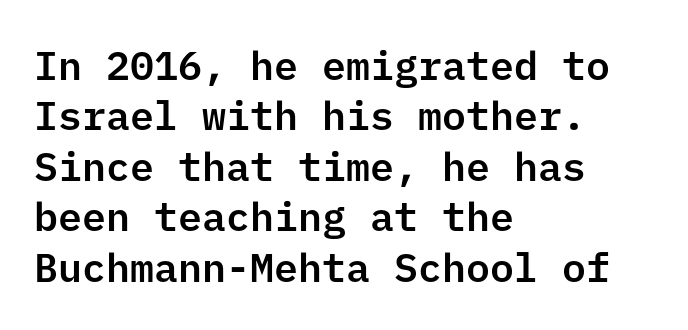
Nope, not italic — everything's standing straight. Are there feet on the stems? There aren't — it's a sans. The strip under each line holds only bare page. The rows are spaced the way most documents space them. The rendering anchors every line to the left-hand side. The type is set solid horizontally, with unmodified tracking.
